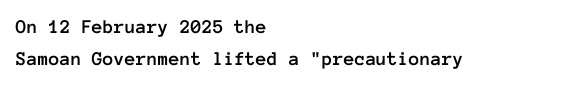
{"italic": "no", "underline": "no", "align": "left", "line_spacing": "normal", "line_spacing_ratio": 1.59, "letter_spacing": "normal", "letter_spacing_em": 0.0, "glyph_px": 20}
